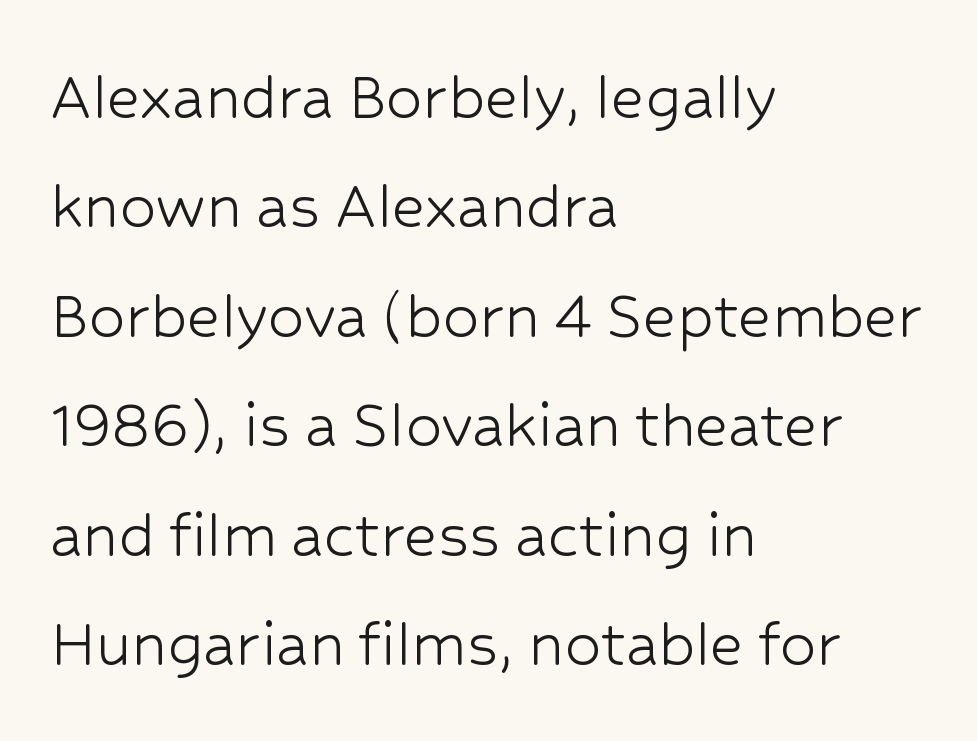
The image shows 72 px light sans-serif type, upright; set left-aligned, normal line spacing (1.52x), normal letter spacing, not underlined; low stroke contrast and a medium x-height.
